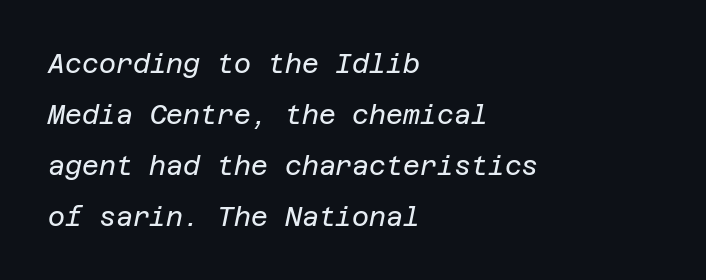
Q: Is the text bold? A: No.
Q: Is the text italic (slanted)? A: Yes, it leans right by about 12 degrees.
Q: Is the text underlined? A: No.
Q: How is the paragraph aligned? A: Left-aligned.
Q: Is the spacing between letters normal or unusually wide? A: Normal.
Q: Is the spacing between lines tight, normal or loose? A: Loose.
